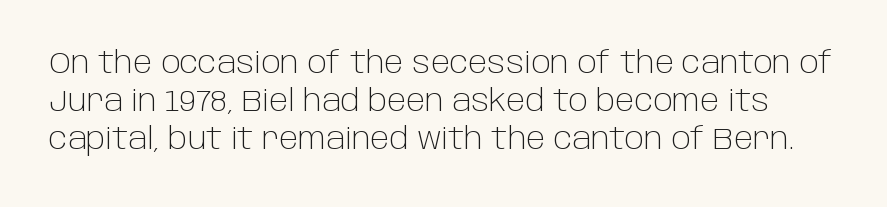
The image shows 30 px light sans-serif type, upright; set normal line spacing (1.27x), normal letter spacing, not underlined; low stroke contrast and a large x-height.
